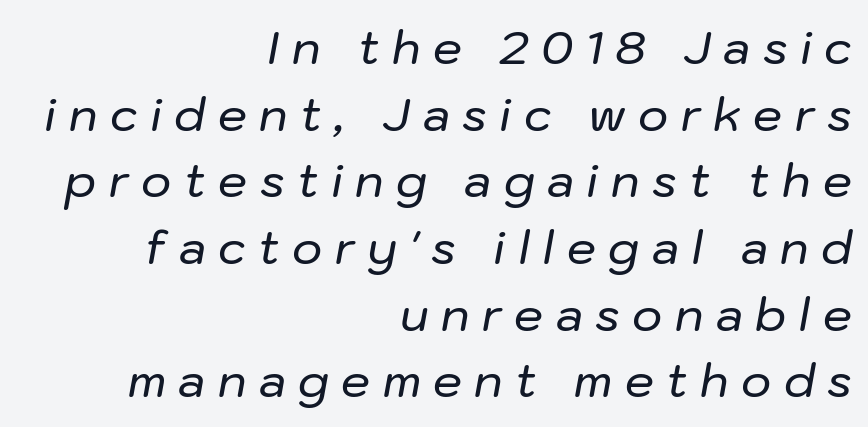
{"italic": "yes", "lean": "right", "slant_degrees": 10, "width": "normal", "stroke_contrast": "low", "x_height": "medium", "monospaced": "no", "underline": "no", "align": "right", "line_spacing": "normal", "line_spacing_ratio": 1.45, "letter_spacing": "wide", "letter_spacing_em": 0.27, "glyph_px": 46}
